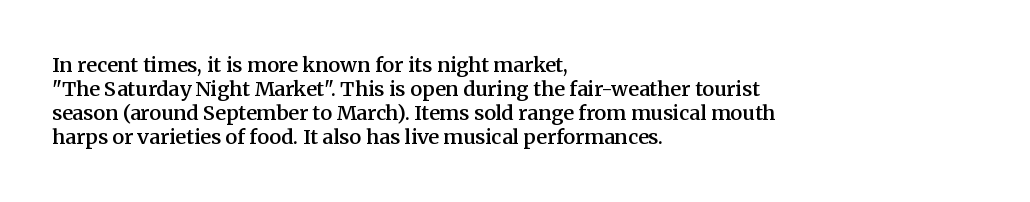
The setting favours the left margin, as ordinary paragraphs usually do. The typesetting leans somewhat heavy: a semibold. Characters remain perfectly vertical along every line. Look at the tracking — it's just the regular setting, nothing added. Beneath every word, the page is bare.
